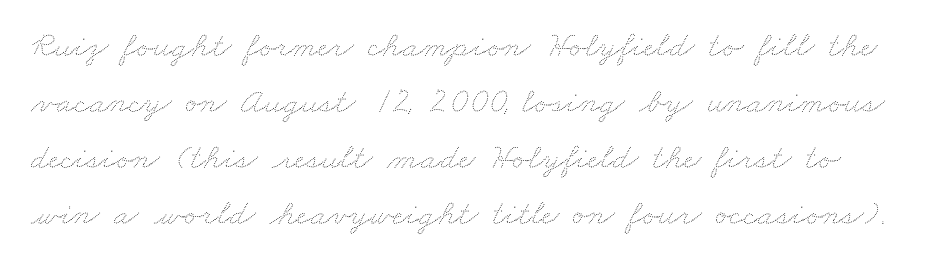
{"bold": "no", "weight": "thin", "width": "wide", "stroke_contrast": "medium", "x_height": "small", "monospaced": "no", "underline": "no", "line_spacing": "normal", "line_spacing_ratio": 1.56, "letter_spacing": "normal", "letter_spacing_em": 0.0, "glyph_px": 36}
